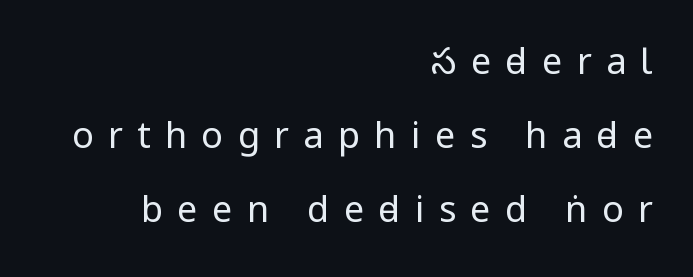
Is this a sans? Yes — the strokes have no serifs. Loosely led — the rows are spread out. Beneath every word, the page is bare. This reads as an unemphasized weight, regular at the heaviest.
